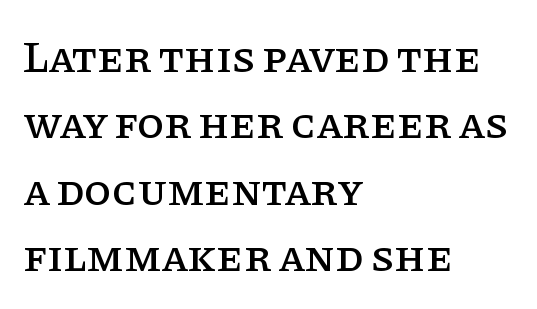
Is there any slant? The stems are plumb. Standard letterfit; no display-style spreading of the glyphs. You could not count columns in this text — the font is proportionally spaced. Just letters on the line, the space beneath them empty. Horizontal bands of white between lines are of average thickness.
